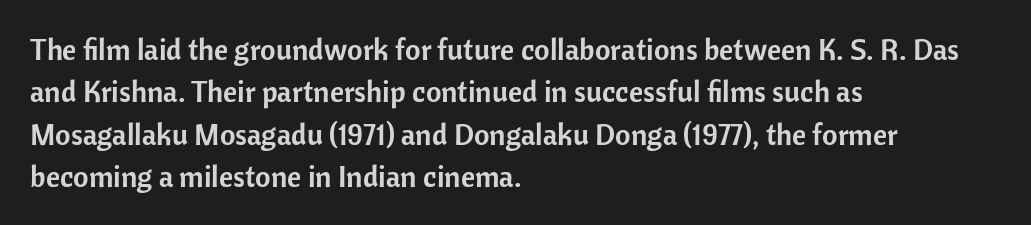
The image shows 30 px sans-serif type, upright; set left-aligned, normal line spacing (1.41x), normal letter spacing, not underlined; low stroke contrast and a medium x-height.
